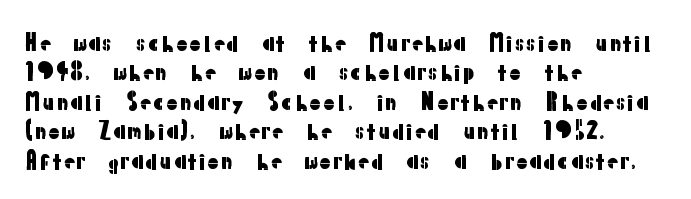
Q: Is the text italic (slanted)? A: No, it is upright.
Q: Is the text underlined? A: No.
Q: How is the paragraph aligned? A: Left-aligned.
Q: Is the spacing between letters normal or unusually wide? A: Normal.
Q: Is the spacing between lines tight, normal or loose? A: Normal.
